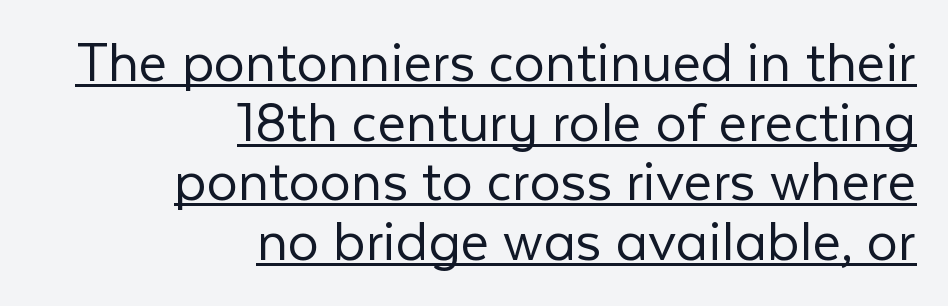
Note the varied advance widths — an 'i' is clearly narrower than an 'm'. This is not heavy type; no bold has been used. The rendering uses the underline text-decoration. Horizontal bands of white between lines are thin slivers. There is no visible air inserted between adjacent glyphs.
